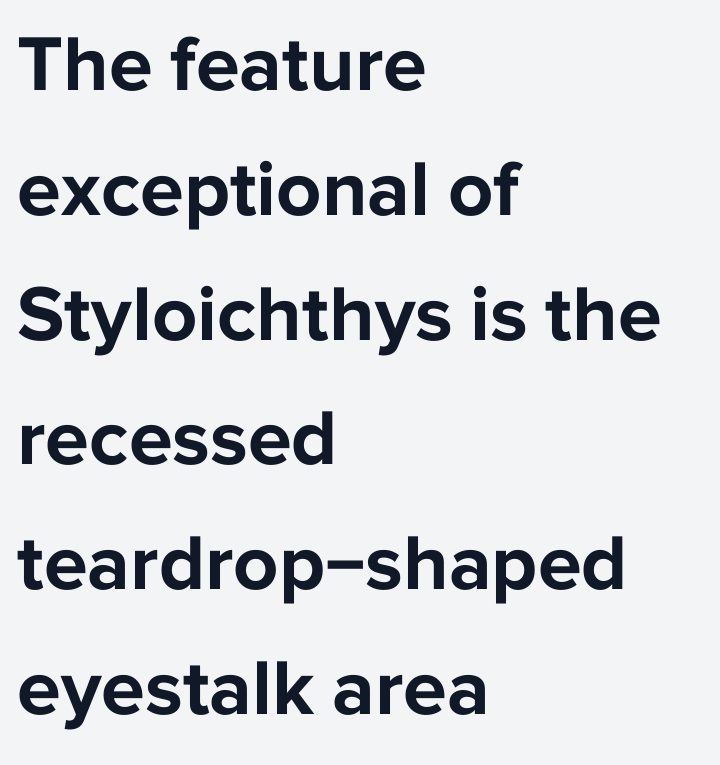
The image shows 79 px bold sans-serif type, upright; set left-aligned, normal line spacing (1.58x), normal letter spacing, not underlined; low stroke contrast and a medium x-height.
